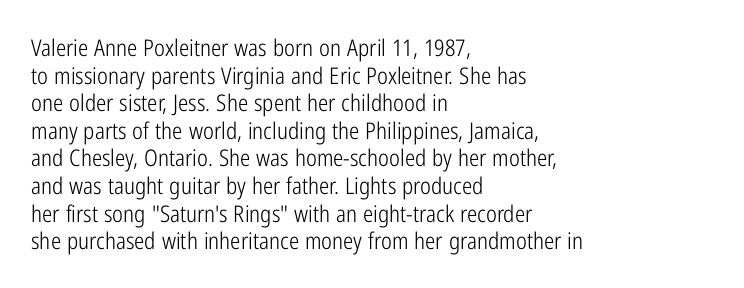
Q: Is the text bold? A: No.
Q: Is the text italic (slanted)? A: No, it is upright.
Q: Is the text underlined? A: No.
Q: How is the paragraph aligned? A: Left-aligned.
Q: Is the spacing between letters normal or unusually wide? A: Normal.
